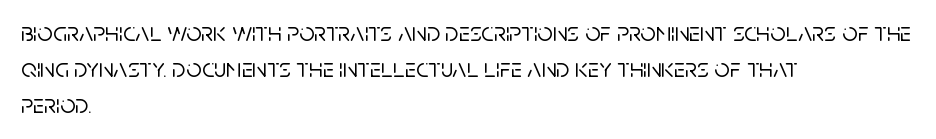
A normal amount of white space separates one row of letters from the next. Rendered with straight, roman letterforms. Rule under the text: the space is simply empty. Glyph-to-glyph distance matches everyday printed text. Horizontal alignment here is leftward, the default for most running prose.
